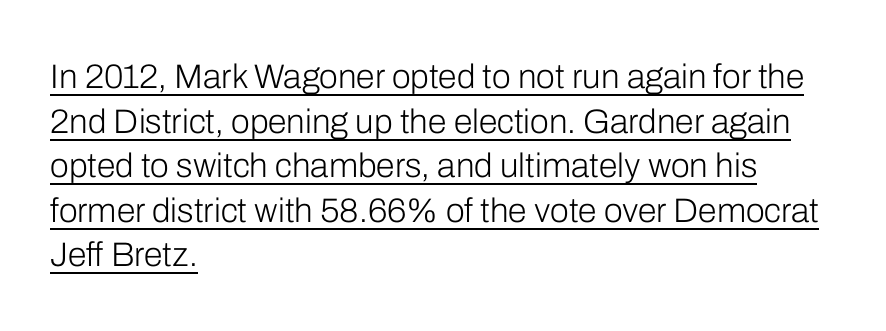
Inter-character spacing is left at the font's built-in metrics. Character widths vary here, with narrow letters taking less room than wide ones. Baseline-to-baseline distance is the conventional proportion of letter height. Which margin do the lines hug? The left one — the right edge is uneven.
